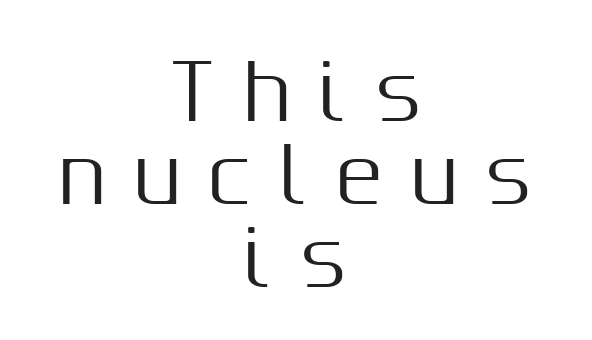
The image shows 76 px sans-serif type, upright; set centered, tight line spacing (1.09x), unusually wide letter spacing (+0.38 em), not underlined; medium stroke contrast and a medium x-height.
